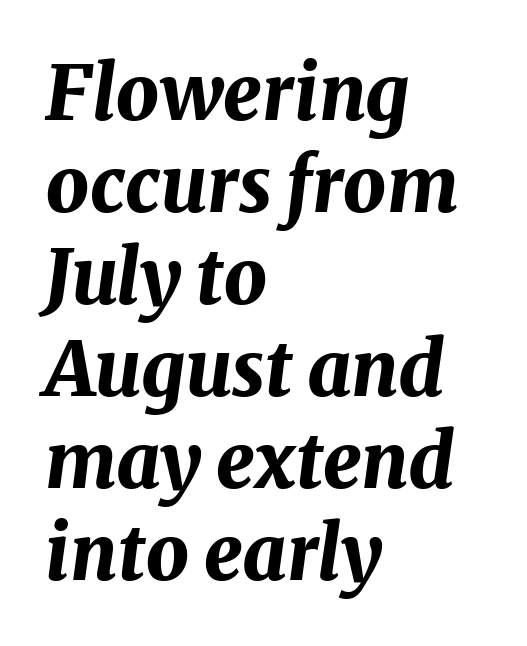
{"italic": "yes", "lean": "right", "slant_degrees": 8, "bold": "yes", "weight": "bold", "width": "normal", "stroke_contrast": "medium", "x_height": "medium", "monospaced": "no", "underline": "no", "align": "left", "line_spacing_ratio": 1.21, "letter_spacing": "normal", "letter_spacing_em": 0.0, "glyph_px": 76}
